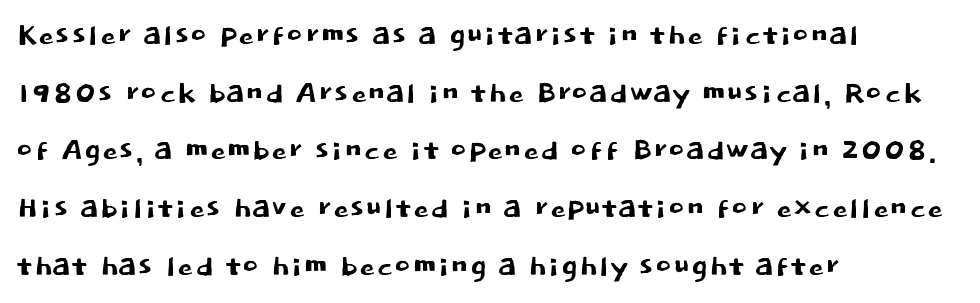
Q: Is the text italic (slanted)? A: No, it is upright.
Q: Is the typeface a serif or a sans-serif typeface? A: Sans-serif.
Q: Is the text underlined? A: No.
Q: How is the paragraph aligned? A: Left-aligned.
Q: Is the spacing between letters normal or unusually wide? A: Normal.
Q: Is the spacing between lines tight, normal or loose? A: Normal.
Q: Width (condensed, normal, or wide)? A: Normal.
Q: Stroke contrast? A: Low.
Q: x-height? A: Large.
Q: Monospaced? A: No.
